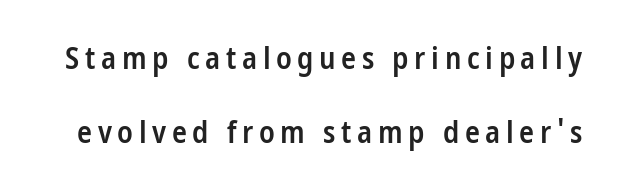
{"serif": "no", "italic": "no", "bold": "semi", "weight": "semibold", "width": "condensed", "stroke_contrast": "low", "x_height": "medium", "monospaced": "no", "underline": "no", "line_spacing": "loose", "line_spacing_ratio": 2.39, "glyph_px": 31}
